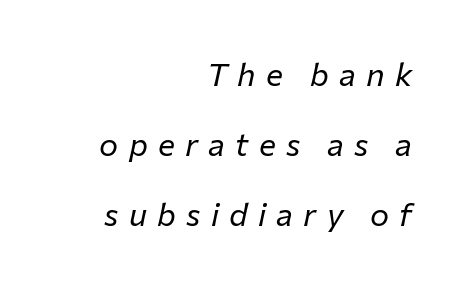
A bare baseline throughout the passage. Characters follow at a spacing far wider than the type designer built in. Is the type slanted? Yes — the strokes lean at a clear angle. The paragraph has a hard right edge and a soft left edge. Interline gaps are noticeably wide in this sample.
